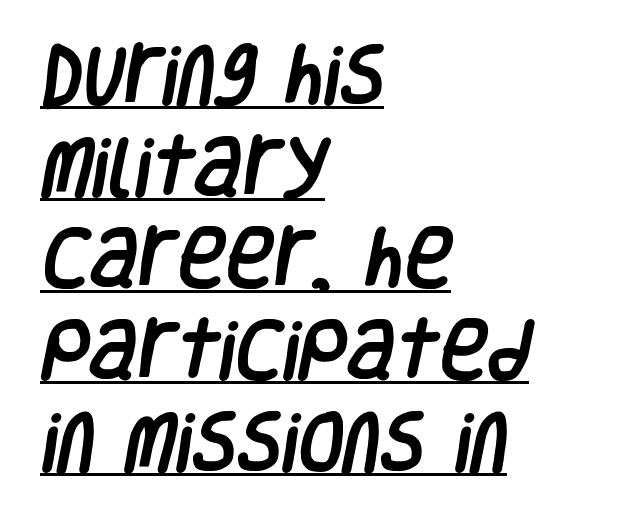
The image shows 66 px condensed sans-serif type; set left-aligned, normal line spacing (1.39x), normal letter spacing, underlined; low stroke contrast and a large x-height.
